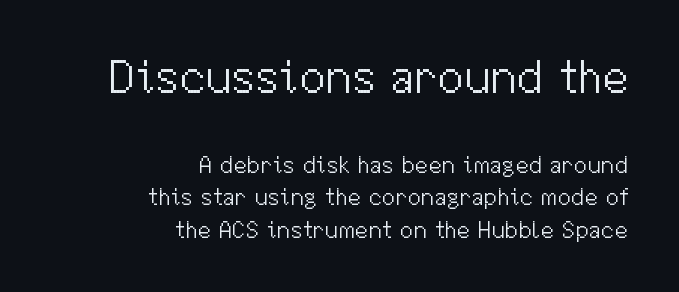
Does extra space separate the letters? No, they use regular spacing. The passage shown is typed in a proportional face where columns would drift. Caption: upper text group enlarged, lower text group reduced. Has an underline been added? It has not.
